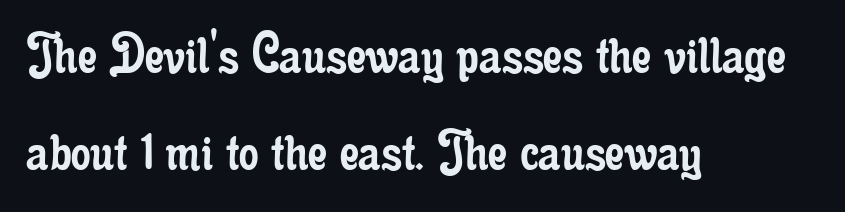
This sample is left-justified, so line endings fall wherever the words run out. One glance says typical: line gaps are just what's usual. Typographically, this falls in the serif category. The face used here is proportionally spaced, like ordinary book or web type.
